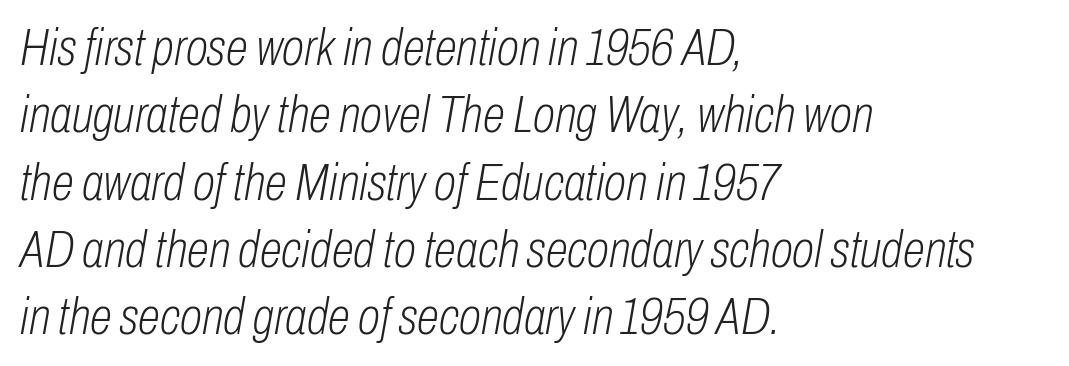
Q: Is the text bold? A: No.
Q: Is the text italic (slanted)? A: Yes, it leans right by about 10 degrees.
Q: Is the text underlined? A: No.
Q: How is the paragraph aligned? A: Left-aligned.
Q: Is the spacing between letters normal or unusually wide? A: Normal.
Q: Is the spacing between lines tight, normal or loose? A: Normal.
Q: Width (condensed, normal, or wide)? A: Condensed.
Q: Stroke contrast? A: Low.
Q: x-height? A: Medium.
Q: Monospaced? A: No.
